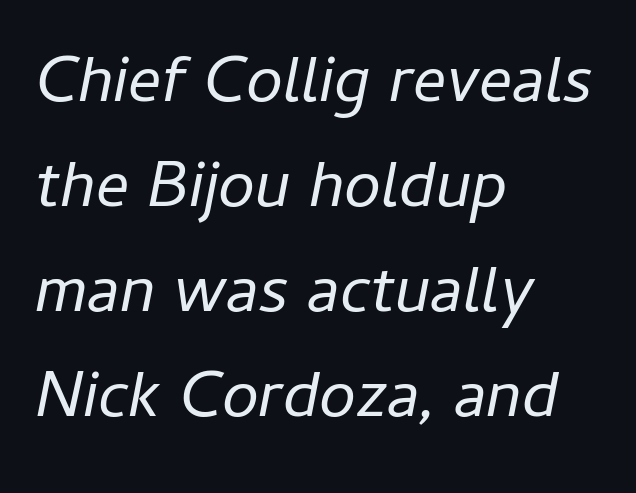
The image shows 66 px regular-weight type, italic (leaning right); set left-aligned, normal line spacing (1.59x), normal letter spacing, not underlined; low stroke contrast and a medium x-height.
